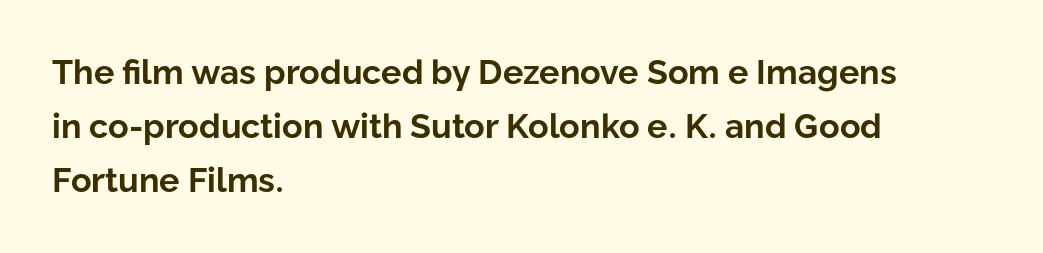
Characters follow at the spacing the type designer built in. Left-aligned paragraph, ragged on the right. Note the varied advance widths — an 'i' is clearly narrower than an 'm'. Its strokes are broad and dark, the hallmark of bold type. Is this a sans? Yes — the strokes have no serifs. What's the leading like? Ordinary, nothing unusual.
